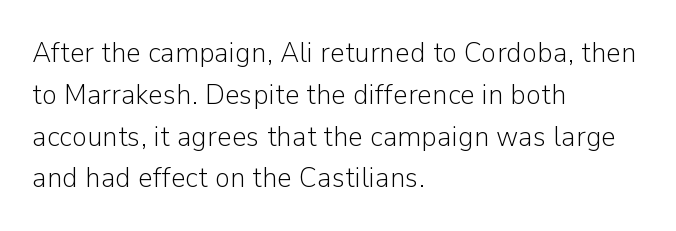
Q: Is the text bold? A: No.
Q: Is the text italic (slanted)? A: No, it is upright.
Q: Is the typeface a serif or a sans-serif typeface? A: Sans-serif.
Q: Is the text underlined? A: No.
Q: How is the paragraph aligned? A: Left-aligned.
Q: Is the spacing between letters normal or unusually wide? A: Normal.
Q: Is the spacing between lines tight, normal or loose? A: Normal.
Q: Width (condensed, normal, or wide)? A: Normal.
Q: Stroke contrast? A: Low.
Q: x-height? A: Medium.
Q: Monospaced? A: No.
